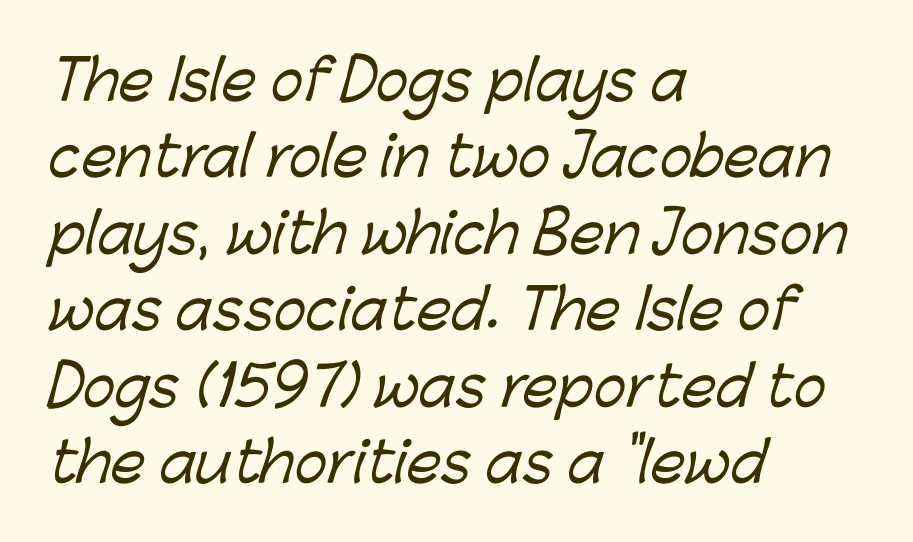
{"serif": "no", "width": "normal", "stroke_contrast": "low", "x_height": "medium", "monospaced": "no", "underline": "no", "align": "left", "line_spacing": "normal", "line_spacing_ratio": 1.39, "letter_spacing": "normal", "letter_spacing_em": 0.0, "glyph_px": 55}
